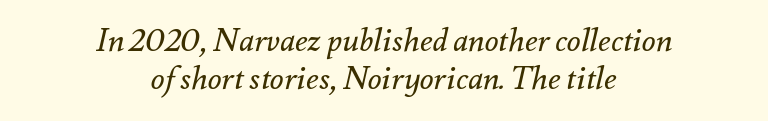
The image shows 32 px regular-weight type, italic (leaning right); set centered, line spacing 1.18x, normal letter spacing, not underlined; medium stroke contrast and a small x-height.
